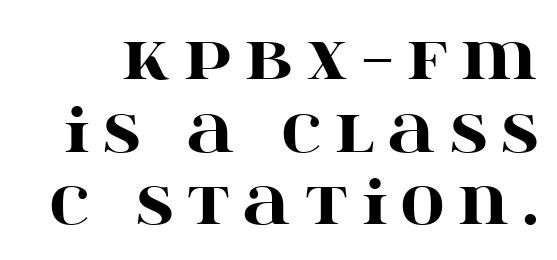
Q: Is the text bold? A: Yes.
Q: Is the text italic (slanted)? A: No, it is upright.
Q: Is the typeface a serif or a sans-serif typeface? A: Serif.
Q: Is the text underlined? A: No.
Q: Is the spacing between letters normal or unusually wide? A: Unusually wide.
Q: Width (condensed, normal, or wide)? A: Wide.
Q: Stroke contrast? A: High.
Q: x-height? A: Large.
Q: Monospaced? A: No.
